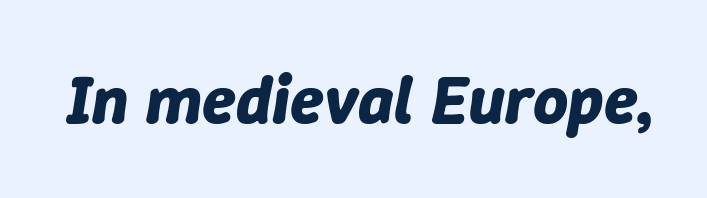
{"italic": "yes", "lean": "right", "slant_degrees": 9, "bold": "yes", "weight": "bold", "width": "normal", "stroke_contrast": "low", "x_height": "medium", "monospaced": "no", "underline": "no", "letter_spacing": "normal", "letter_spacing_em": 0.0, "glyph_px": 68}
